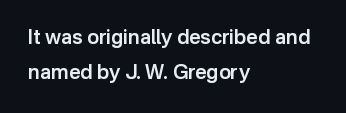
{"italic": "no", "bold": "semi", "underline": "no", "align": "left", "line_spacing_ratio": 1.77, "letter_spacing": "normal", "letter_spacing_em": 0.0, "glyph_px": 20}
